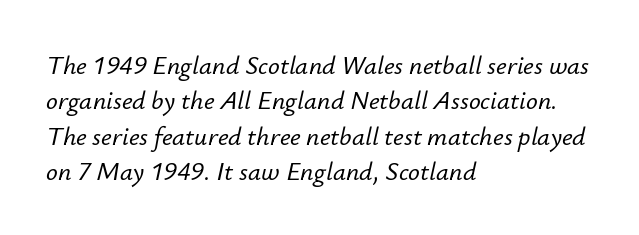
The image shows 26 px text type, italic (leaning right); set left-aligned, normal line spacing (1.36x), normal letter spacing, not underlined.
